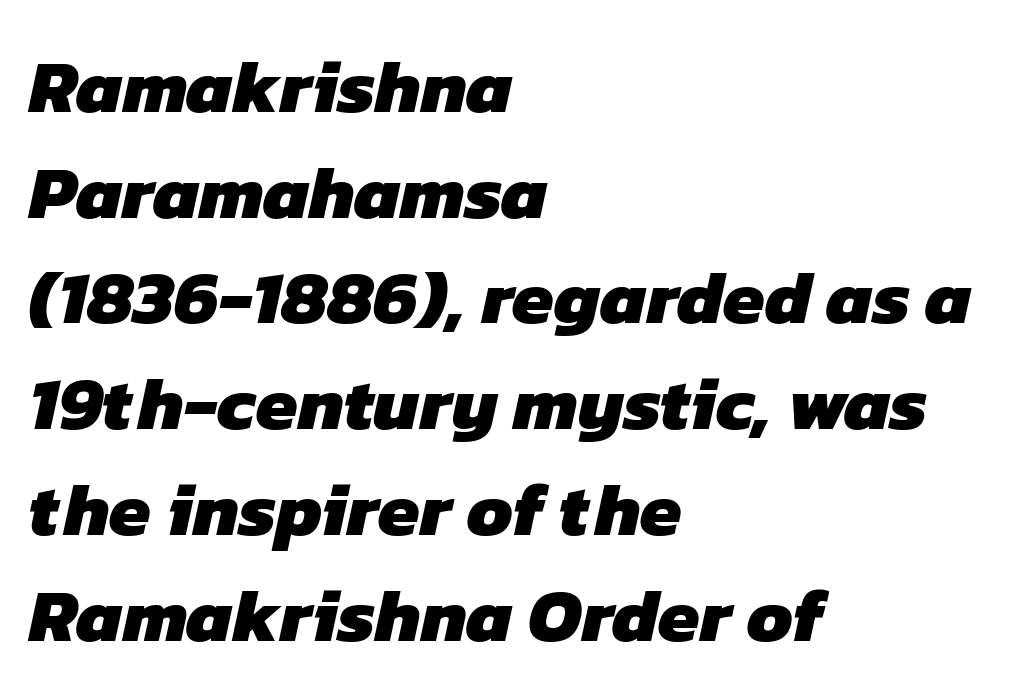
The image shows 75 px heavy sans-serif type; set left-aligned, normal line spacing (1.41x), normal letter spacing, not underlined; low stroke contrast and a medium x-height.
